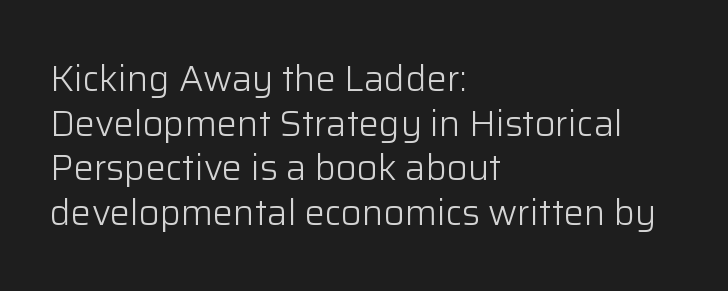
The image shows 36 px light sans-serif type, upright; set left-aligned, line spacing 1.24x, normal letter spacing, not underlined; low stroke contrast and a medium x-height.
